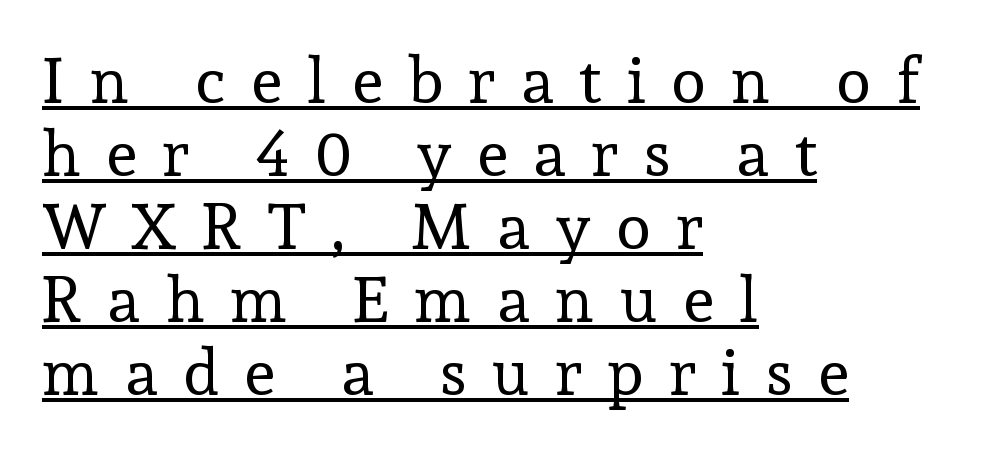
{"serif": "yes", "italic": "no", "bold": "no", "weight": "regular", "width": "normal", "x_height": "medium", "monospaced": "no", "underline": "yes", "align": "left", "line_spacing": "tight", "line_spacing_ratio": 1.14, "letter_spacing": "wide", "letter_spacing_em": 0.4, "glyph_px": 64}
